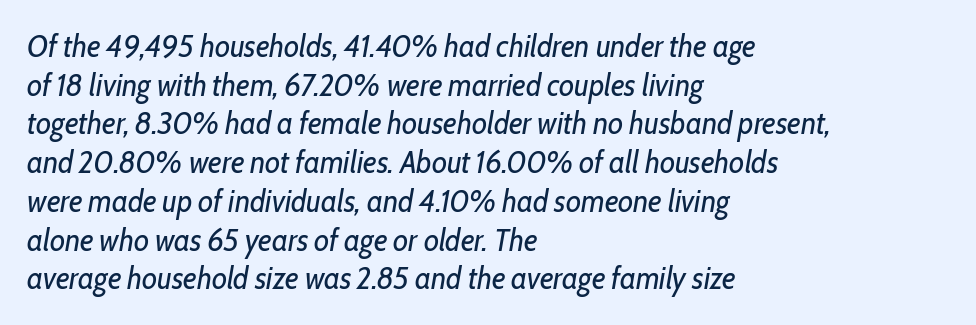
Q: Is the text bold? A: No.
Q: Is the text italic (slanted)? A: Yes, it leans right by about 10 degrees.
Q: Is the text underlined? A: No.
Q: How is the paragraph aligned? A: Left-aligned.
Q: Is the spacing between letters normal or unusually wide? A: Normal.
Q: Is the spacing between lines tight, normal or loose? A: Normal.
Q: Width (condensed, normal, or wide)? A: Condensed.
Q: Stroke contrast? A: Low.
Q: x-height? A: Medium.
Q: Monospaced? A: No.
